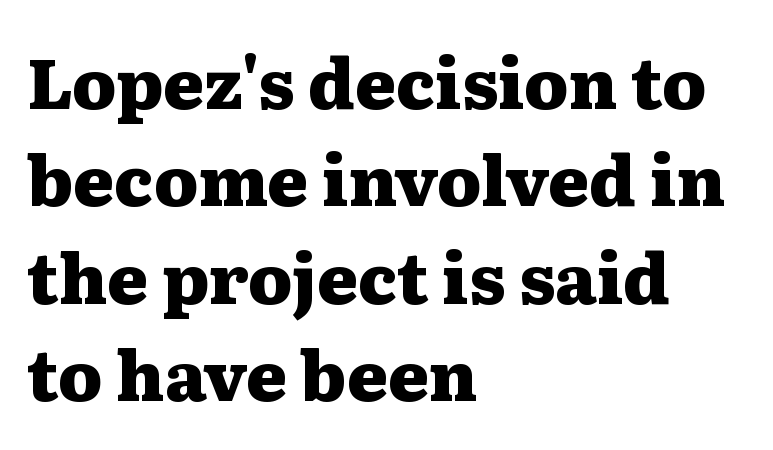
This sample uses an upright cut, with every glyph sitting square on the baseline. A dark, heavy texture on the line: the type is bold. Tracking value appears to be zero — textbook default spacing. These lines are rendered in a variable-pitch font.
